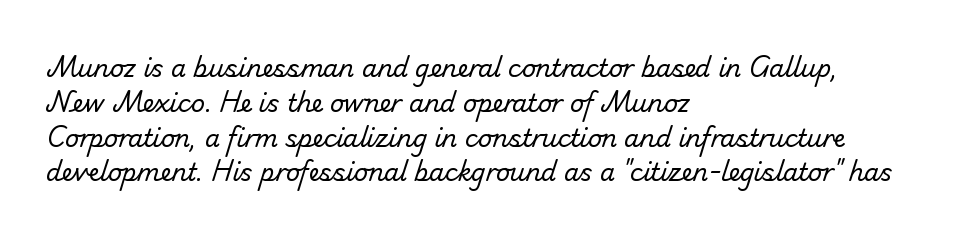
The rendering uses a moderate line-height, typical for paragraphs. These lines stack with their left ends in a neat column. Letter spacing: default. The cut favours lightness, reaching ordinary text weight at its darkest. Letters rest on an invisible, unmarked baseline.
